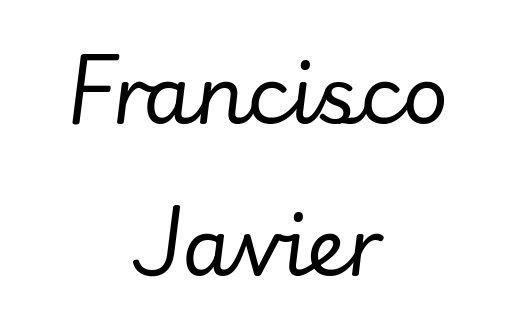
The image shows 79 px regular-weight type, italic (leaning right); set centered, loose line spacing (1.93x), normal letter spacing, not underlined; low stroke contrast and a small x-height.
